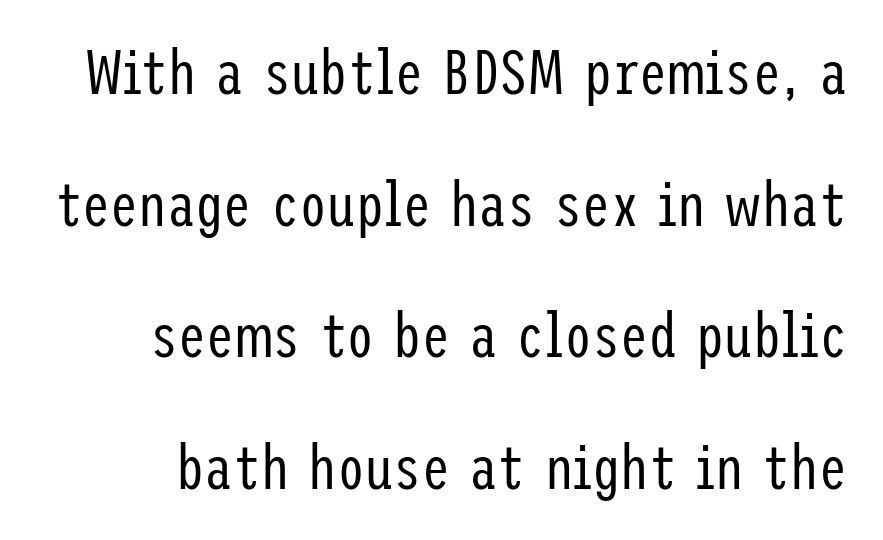
{"serif": "no", "italic": "no", "bold": "no", "weight": "regular", "width": "condensed", "stroke_contrast": "low", "x_height": "medium", "underline": "no", "line_spacing": "loose", "line_spacing_ratio": 2.09, "letter_spacing": "normal", "letter_spacing_em": 0.0, "glyph_px": 63}
